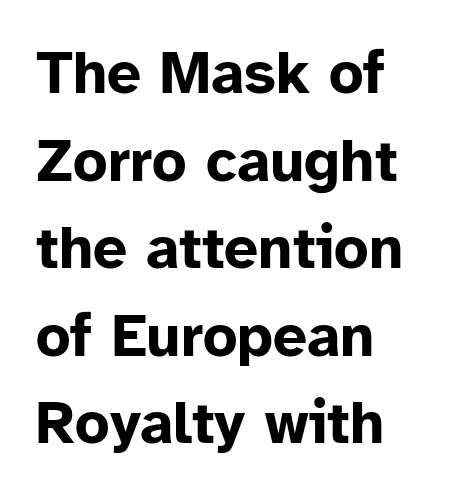
The typesetting leans heavy: a genuine bold. Look at the bottom of the vertical strokes: they stop flat, with no serifs. A clean baseline with only descenders dipping below it. Default kerning and tracking; the words read as compact shapes. Quick note: not italic, upright.
